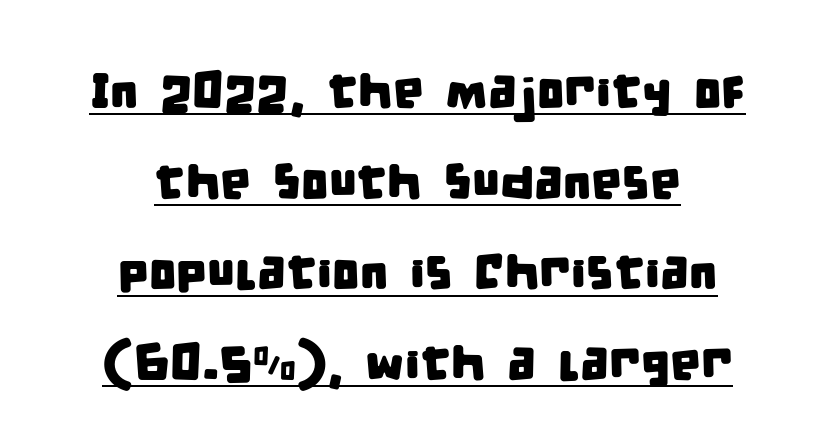
The image shows 49 px condensed sans-serif type; set centered, line spacing 1.85x, normal letter spacing, underlined; low stroke contrast and a large x-height.
